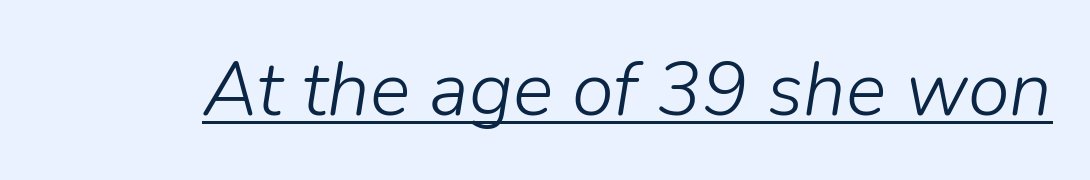
The image shows 76 px light type, italic (leaning right); set normal letter spacing, underlined; low stroke contrast and a medium x-height.
